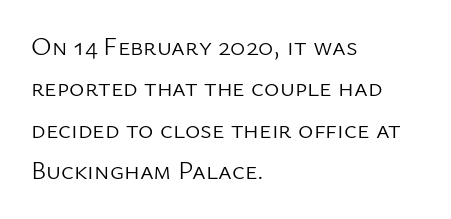
Q: Is the text bold? A: No.
Q: Is the text italic (slanted)? A: No, it is upright.
Q: Is the text underlined? A: No.
Q: How is the paragraph aligned? A: Left-aligned.
Q: Is the spacing between letters normal or unusually wide? A: Normal.
Q: Is the spacing between lines tight, normal or loose? A: Normal.
